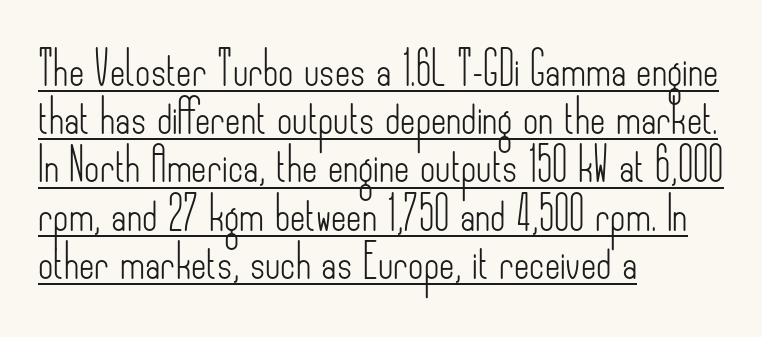
Q: Is the text bold? A: No.
Q: Is the text italic (slanted)? A: No, it is upright.
Q: Is the typeface a serif or a sans-serif typeface? A: Sans-serif.
Q: Is the text underlined? A: Yes.
Q: How is the paragraph aligned? A: Left-aligned.
Q: Is the spacing between letters normal or unusually wide? A: Normal.
Q: Is the spacing between lines tight, normal or loose? A: Normal.
Q: Width (condensed, normal, or wide)? A: Condensed.
Q: Stroke contrast? A: Low.
Q: x-height? A: Small.
Q: Monospaced? A: No.
